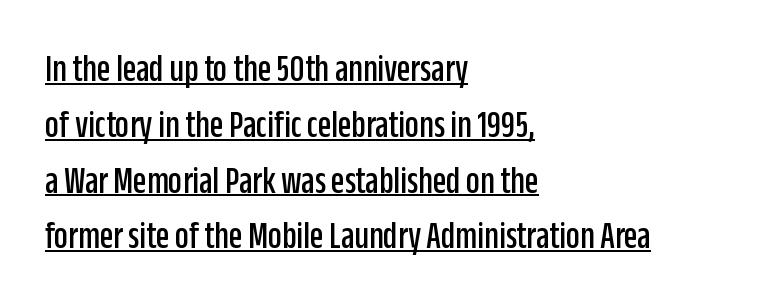
The image shows 39 px condensed sans-serif type, upright; set left-aligned, normal line spacing (1.43x), normal letter spacing, underlined; low stroke contrast and a large x-height.
